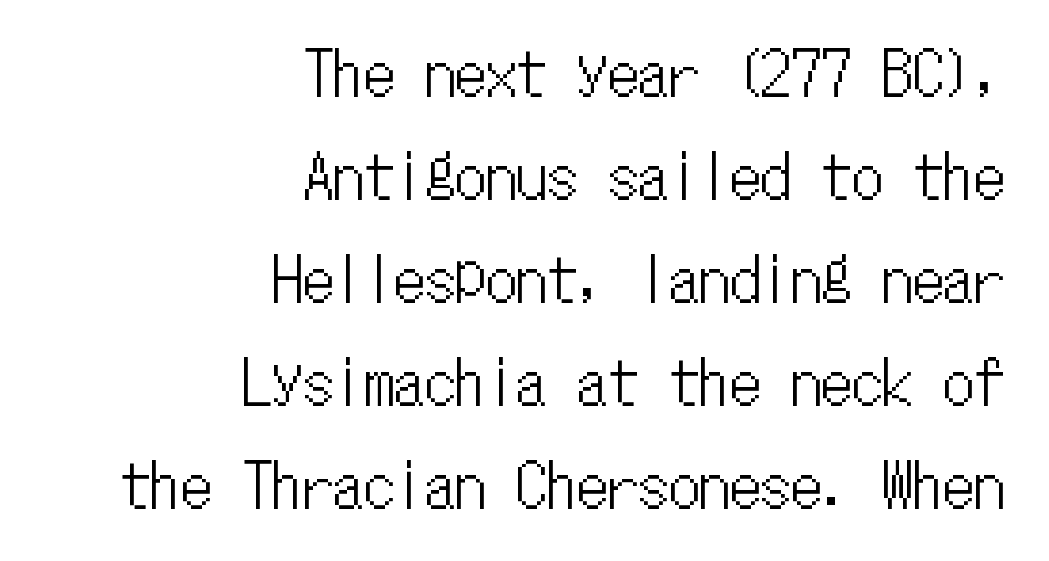
Caption: multi-line text, flush right, ragged left. Quick note: interline space is typical. Posture: vertical. Every character here occupies the same horizontal width, giving the sample a typewriter-like rhythm. Lines of text with bare space underneath.
